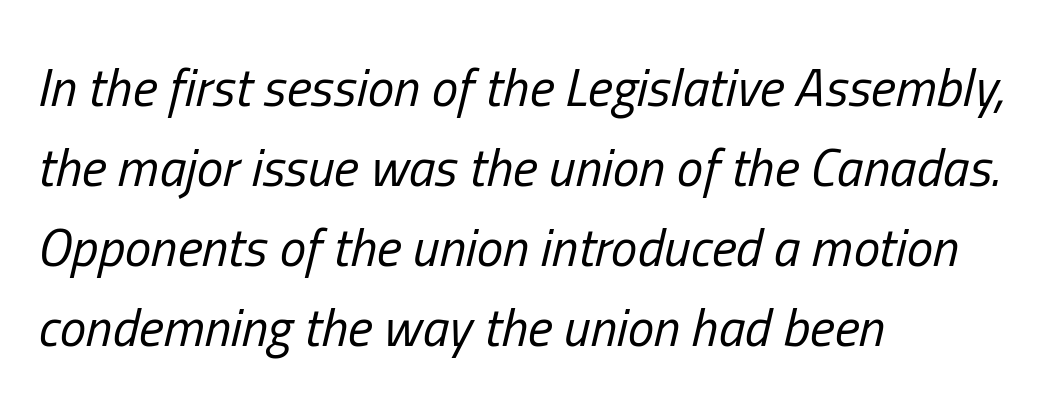
Characters are canted at an angle relative to the baseline's perpendicular. Caption: standard tracking, unaltered. Each stroke keeps to a modest, everyday thickness or less. Honestly, the row spacing looks completely unremarkable. The rendering uses natural spacing where letterforms have individual widths. No word sits above an underline.
